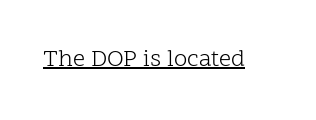
The image shows 24 px text type, upright; set normal letter spacing, underlined.
